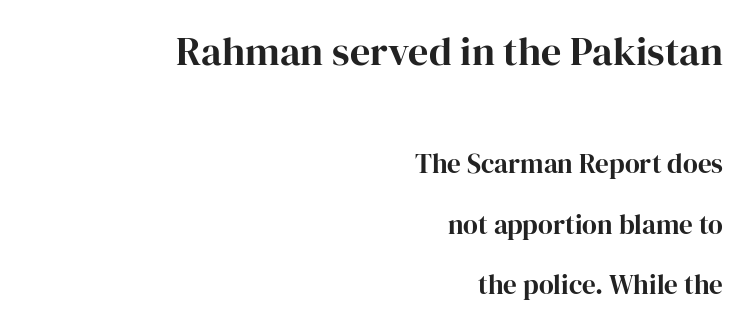
Q: Is the text bold? A: Yes.
Q: Is the text italic (slanted)? A: No, it is upright.
Q: Is the typeface a serif or a sans-serif typeface? A: Serif.
Q: Is the text underlined? A: No.
Q: How is the paragraph aligned? A: Right-aligned.
Q: Is the spacing between letters normal or unusually wide? A: Normal.
Q: Is the spacing between lines tight, normal or loose? A: Loose.
Q: Which block of text is set in a larger size, the first (top) or the second (bottom)? A: The first (top) one.
Q: Width (condensed, normal, or wide)? A: Normal.
Q: Stroke contrast? A: High.
Q: x-height? A: Medium.
Q: Monospaced? A: No.
